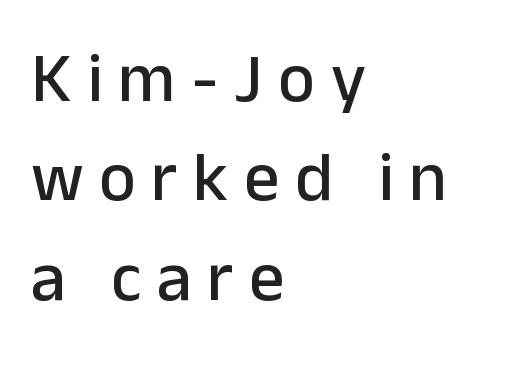
These lines stack with their left ends in a neat column. Rule under the text: the space is simply empty. Designer's note — italics off, roman on. The designer left line spacing at the default. These lines are rendered in a variable-pitch font. Here the glyphs are tracked loosely, breaking word shapes into spaced letters.
